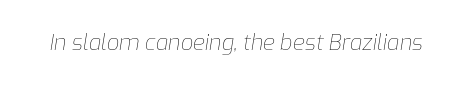
The image shows 22 px text type, italic (leaning right); set normal letter spacing, not underlined.
